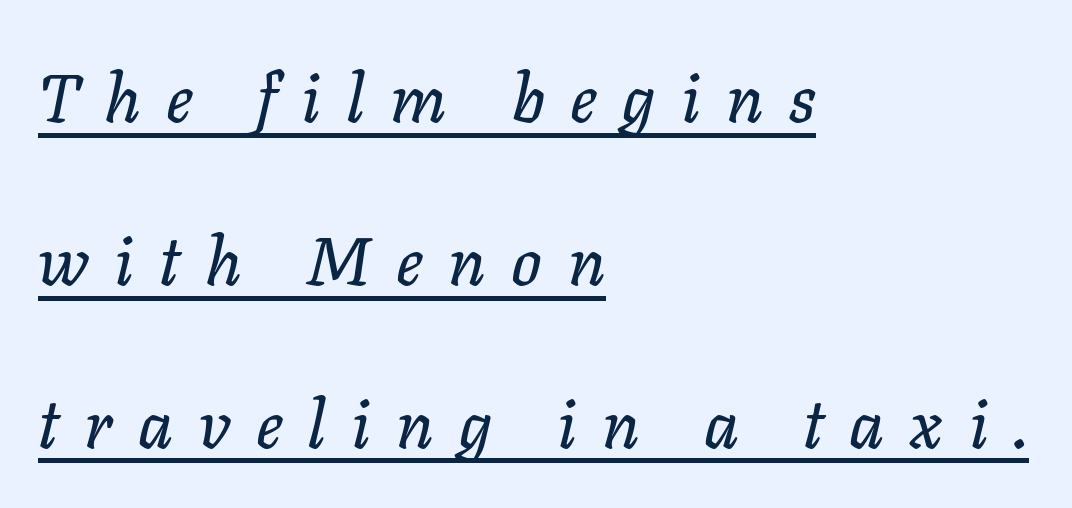
Q: Is the text italic (slanted)? A: Yes, it leans right by about 11 degrees.
Q: Is the text underlined? A: Yes.
Q: How is the paragraph aligned? A: Left-aligned.
Q: Is the spacing between letters normal or unusually wide? A: Unusually wide.
Q: Is the spacing between lines tight, normal or loose? A: Loose.
Q: Width (condensed, normal, or wide)? A: Normal.
Q: Stroke contrast? A: Low.
Q: x-height? A: Medium.
Q: Monospaced? A: No.
